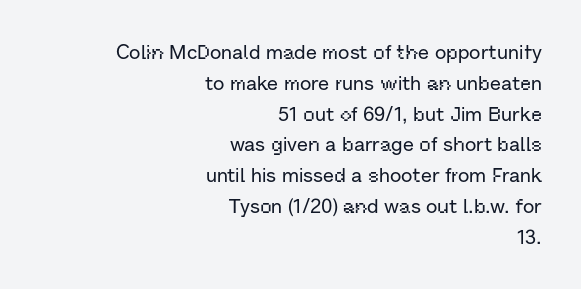
Compared with typical body copy, the letter spacing here is the same. Italic: no, the glyphs are upright roman. The paragraph has a hard right edge and a soft left edge. The space directly below the letters is spotless.
